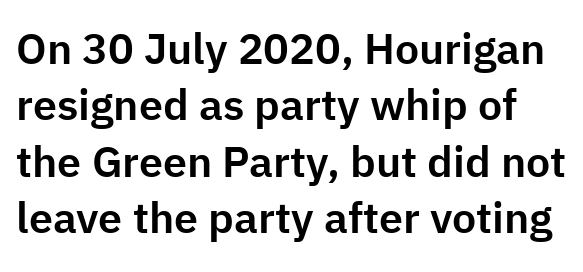
The font family rendered here belongs to the sans-serif group. Between one letter and the next there's only the usual sliver of space. The specimen omits any rule beneath the text block's lines. Line spacing here is normal. Proportional: the letters do not fall into vertical columns.
